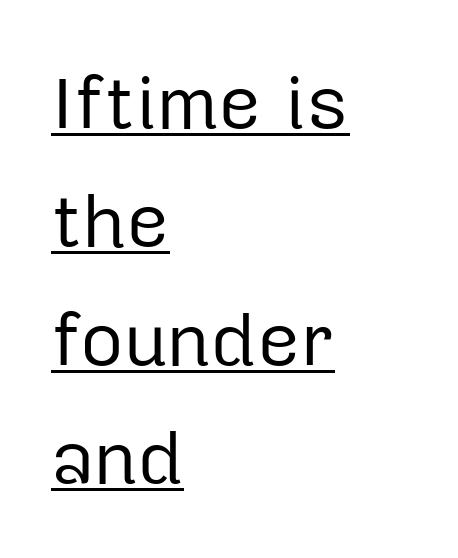
{"serif": "no", "italic": "no", "bold": "no", "weight": "regular", "width": "normal", "stroke_contrast": "low", "x_height": "medium", "monospaced": "no", "underline": "yes", "align": "left", "line_spacing": "normal", "line_spacing_ratio": 1.58, "letter_spacing": "normal", "letter_spacing_em": 0.0, "glyph_px": 75}
